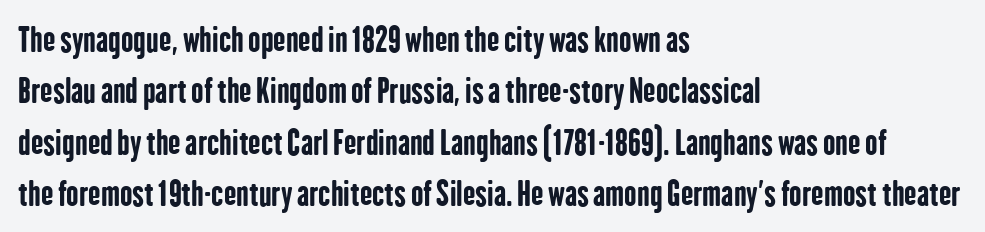
Q: Is the text bold? A: Yes.
Q: Is the text italic (slanted)? A: No, it is upright.
Q: Is the typeface a serif or a sans-serif typeface? A: Sans-serif.
Q: Is the text underlined? A: No.
Q: How is the paragraph aligned? A: Left-aligned.
Q: Is the spacing between letters normal or unusually wide? A: Normal.
Q: Is the spacing between lines tight, normal or loose? A: Normal.
Q: Width (condensed, normal, or wide)? A: Condensed.
Q: Stroke contrast? A: Low.
Q: x-height? A: Medium.
Q: Monospaced? A: No.
